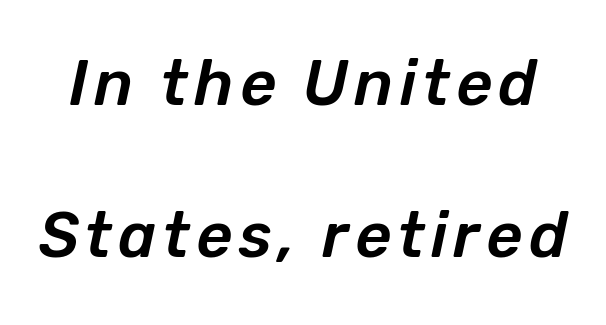
Underlining? Definitely not there. Students, observe: this is what heavily led, spacious text looks like. Every character sits at an angle, as italics do. Here the designer chose a conventional face with non-uniform glyph widths.
